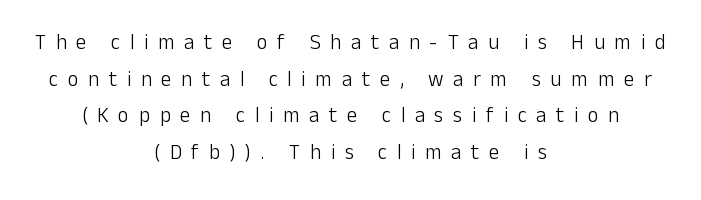
The image shows 21 px text type, upright; set centered, line spacing 1.74x, unusually wide letter spacing (+0.46 em), not underlined.
